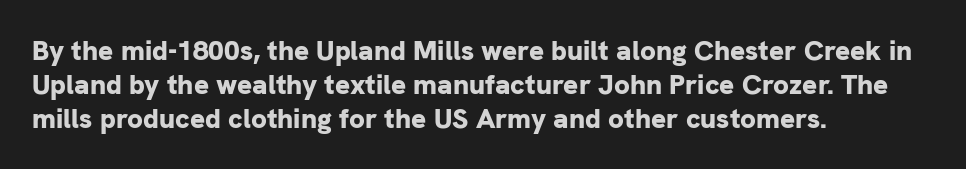
Q: Is the text bold? A: Yes.
Q: Is the text italic (slanted)? A: No, it is upright.
Q: Is the typeface a serif or a sans-serif typeface? A: Sans-serif.
Q: Is the text underlined? A: No.
Q: How is the paragraph aligned? A: Left-aligned.
Q: Is the spacing between letters normal or unusually wide? A: Normal.
Q: Width (condensed, normal, or wide)? A: Normal.
Q: Stroke contrast? A: Low.
Q: x-height? A: Medium.
Q: Monospaced? A: No.
